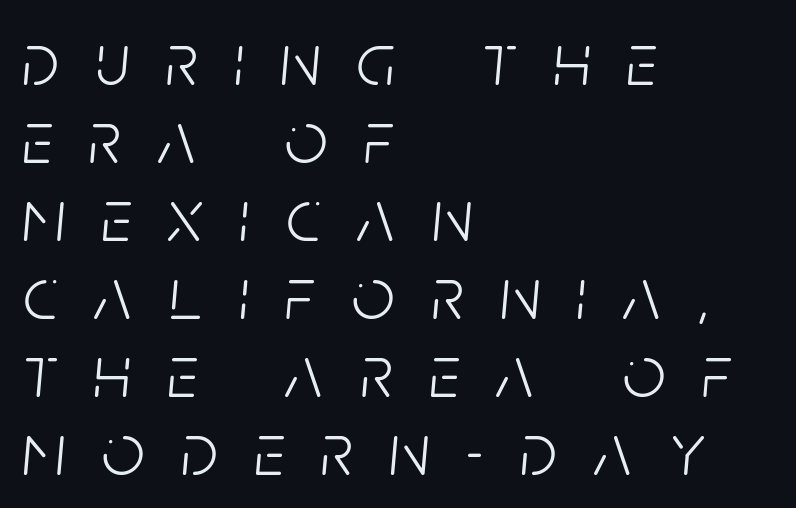
Q: Is the text bold? A: No.
Q: Is the text italic (slanted)? A: Yes, it leans right by about 5 degrees.
Q: Is the text underlined? A: No.
Q: How is the paragraph aligned? A: Left-aligned.
Q: Is the spacing between letters normal or unusually wide? A: Unusually wide.
Q: Is the spacing between lines tight, normal or loose? A: Tight.
Q: Width (condensed, normal, or wide)? A: Condensed.
Q: Stroke contrast? A: Low.
Q: x-height? A: Large.
Q: Monospaced? A: No.
